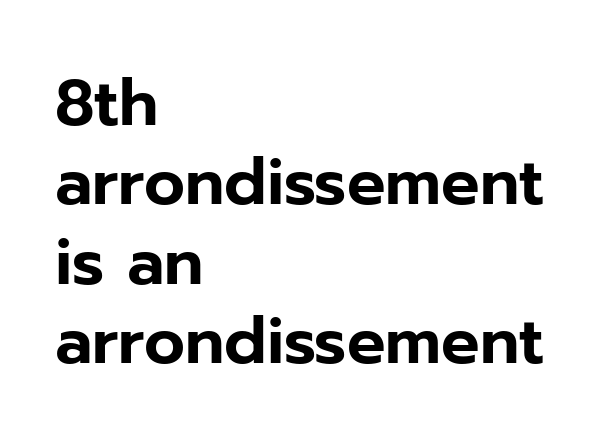
Clear beneath every line of the passage. The letters stand straight up with perfectly vertical stems. Letterform terminals end flat and unadorned throughout the passage. Glyph-to-glyph distance matches everyday printed text. Leftover space on each line is placed entirely after the last word.
